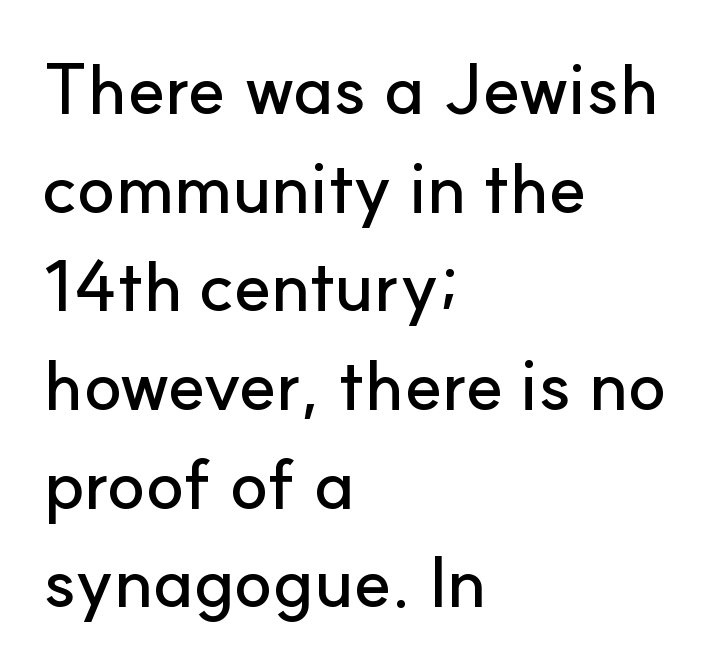
The image shows 71 px sans-serif type, upright; set left-aligned, normal line spacing (1.39x), normal letter spacing, not underlined; low stroke contrast and a small x-height.
